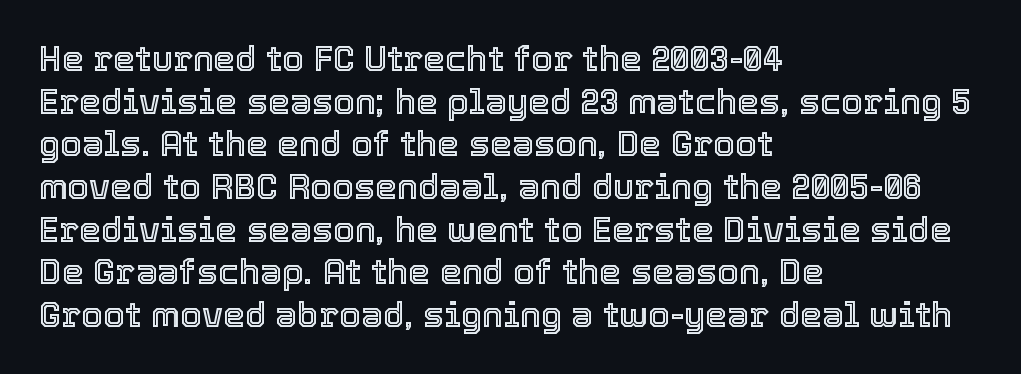
The image shows 35 px text type, upright; set left-aligned, line spacing 1.22x, normal letter spacing, not underlined; a medium x-height.
